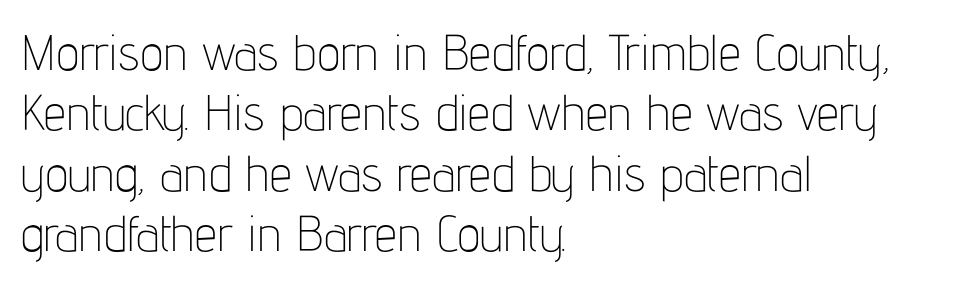
{"serif": "no", "italic": "no", "bold": "no", "weight": "thin", "width": "condensed", "stroke_contrast": "low", "x_height": "medium", "monospaced": "no", "underline": "no", "align": "left", "line_spacing_ratio": 1.21, "letter_spacing": "normal", "letter_spacing_em": 0.0, "glyph_px": 50}
